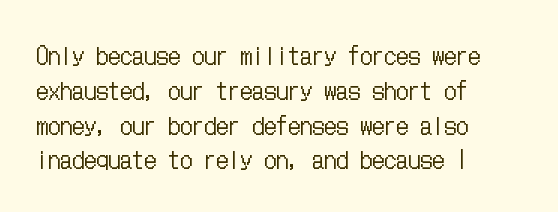
Q: Is the text bold? A: No.
Q: Is the text italic (slanted)? A: No, it is upright.
Q: Is the text underlined? A: No.
Q: How is the paragraph aligned? A: Left-aligned.
Q: Is the spacing between letters normal or unusually wide? A: Normal.
Q: Is the spacing between lines tight, normal or loose? A: Normal.
